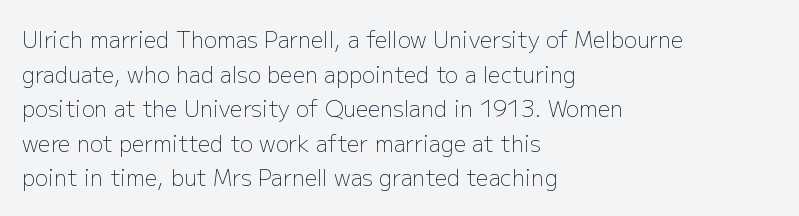
Q: Is the text bold? A: No.
Q: Is the text italic (slanted)? A: No, it is upright.
Q: Is the text underlined? A: No.
Q: How is the paragraph aligned? A: Left-aligned.
Q: Is the spacing between letters normal or unusually wide? A: Normal.
Q: Is the spacing between lines tight, normal or loose? A: Normal.
